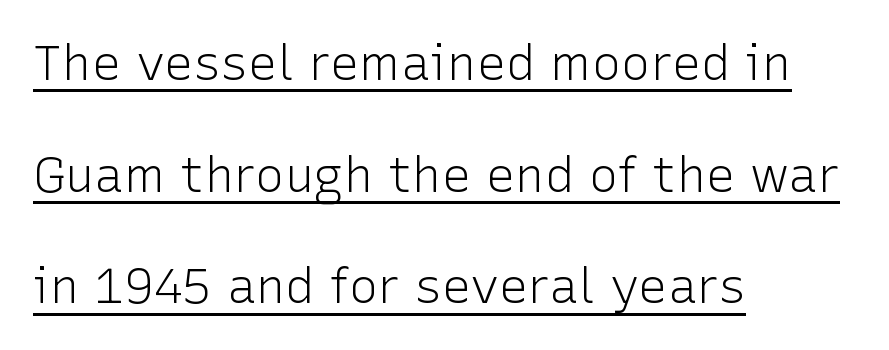
This block would shrink considerably if given ordinary leading; it's expanded now. I'd call this a sans setting — the letters go barefoot. Glance below the letters and you will spot a drawn line. No extra ink here — the face is not bold. Rendered with straight, roman letterforms.
